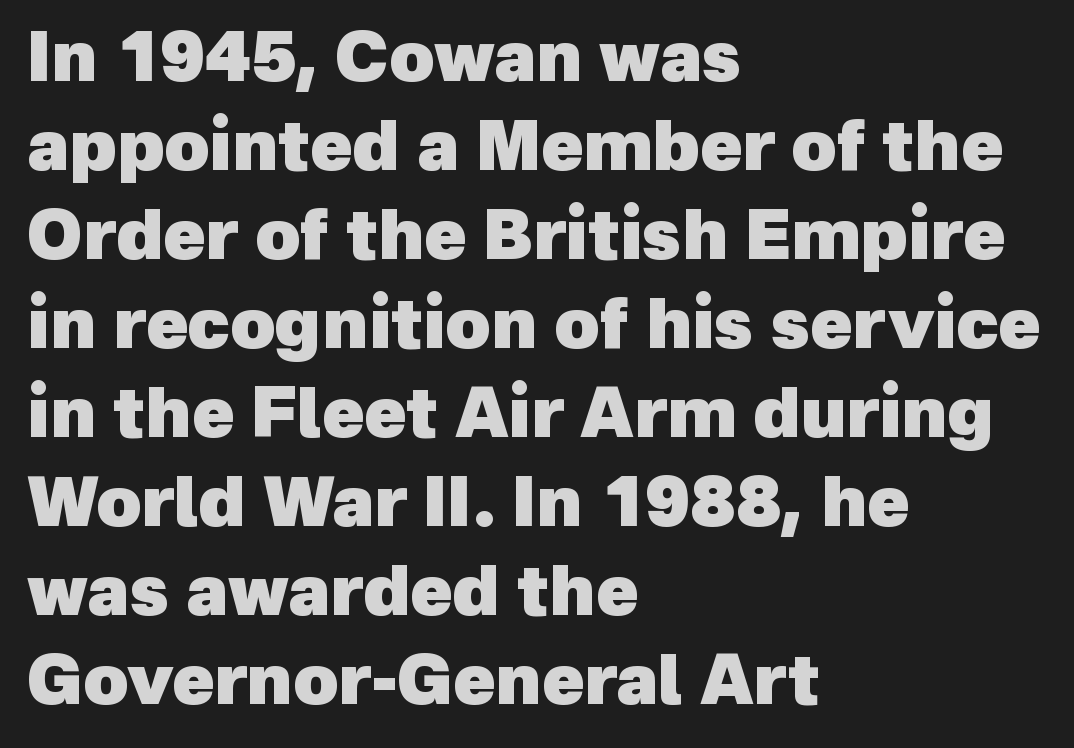
{"serif": "no", "bold": "yes", "weight": "heavy", "width": "normal", "x_height": "medium", "monospaced": "no", "underline": "no", "align": "left", "line_spacing": "normal", "line_spacing_ratio": 1.29, "letter_spacing": "normal", "letter_spacing_em": 0.0, "glyph_px": 69}
